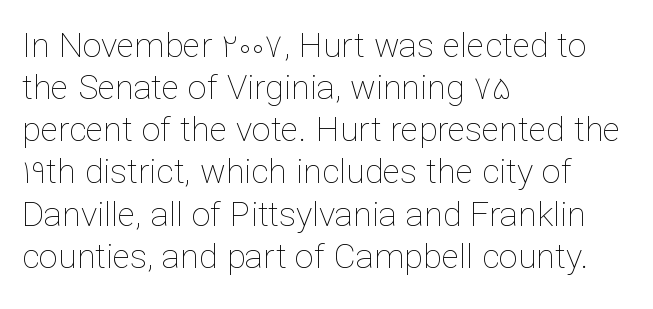
{"italic": "no", "bold": "no", "weight": "thin", "width": "normal", "stroke_contrast": "low", "x_height": "medium", "monospaced": "no", "underline": "no", "align": "left", "line_spacing_ratio": 1.24, "letter_spacing": "normal", "letter_spacing_em": 0.0, "glyph_px": 34}
